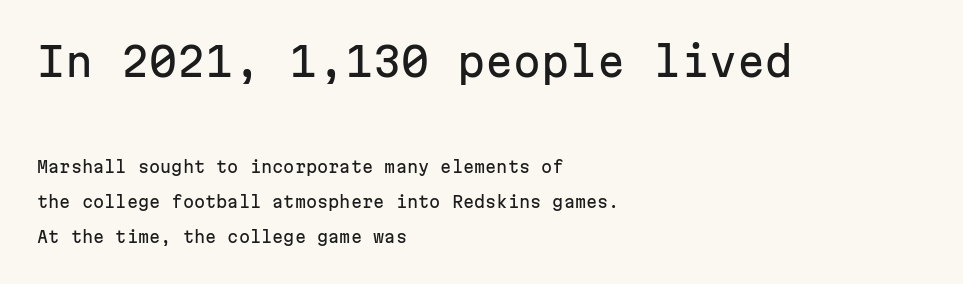
The image shows 40 px sans-serif type, upright, monospaced; set left-aligned, loose line spacing (2.19x), normal letter spacing, not underlined; the first (top) block is 2.5x larger; low stroke contrast and a medium x-height.
